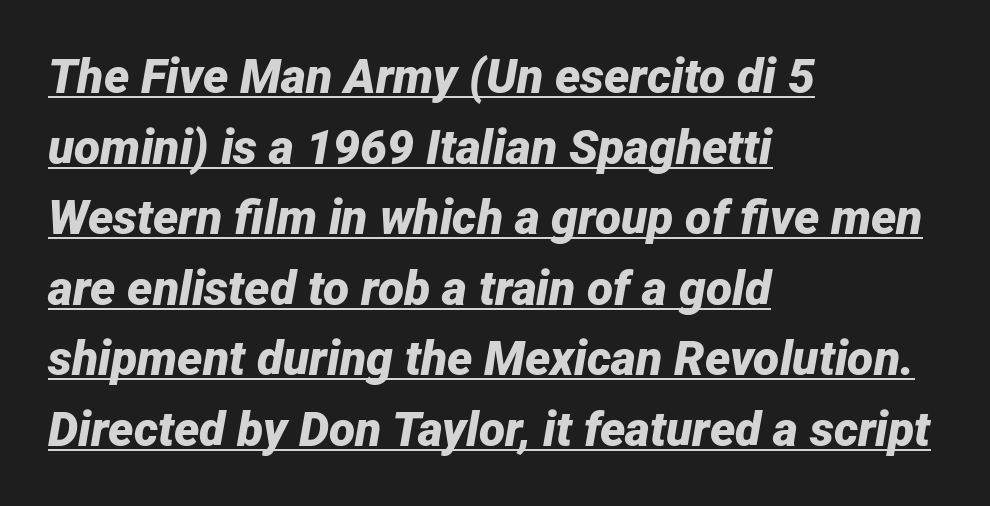
The image shows 48 px bold type, italic (leaning right); set left-aligned, normal line spacing (1.47x), normal letter spacing, underlined; low stroke contrast and a medium x-height.
